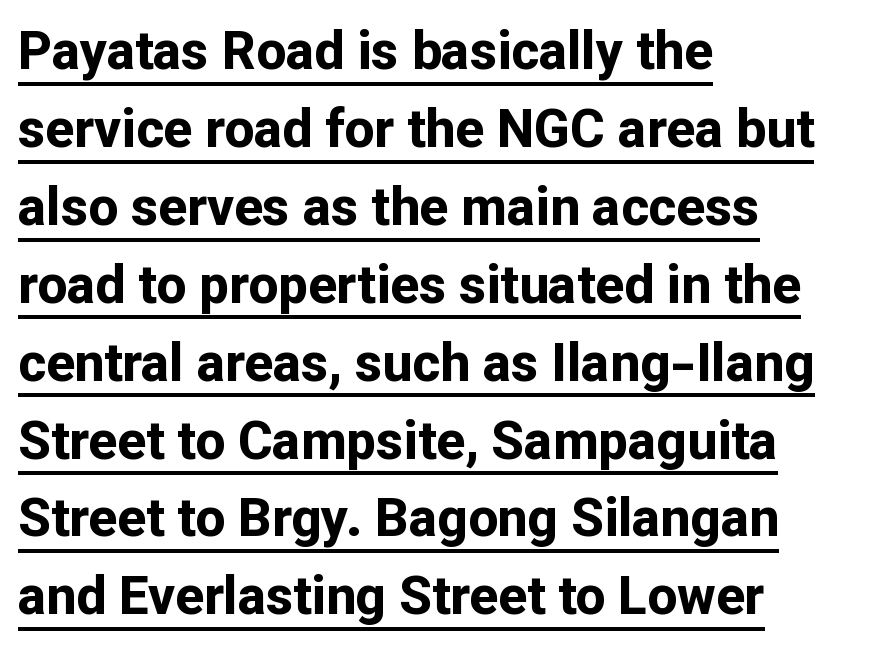
Leading: standard. A dark, heavy texture on the line: the type is bold. Beneath each row of characters lies a ruled line. These lines are rendered in a variable-pitch font. Short and long lines alike share a common starting point at left.
